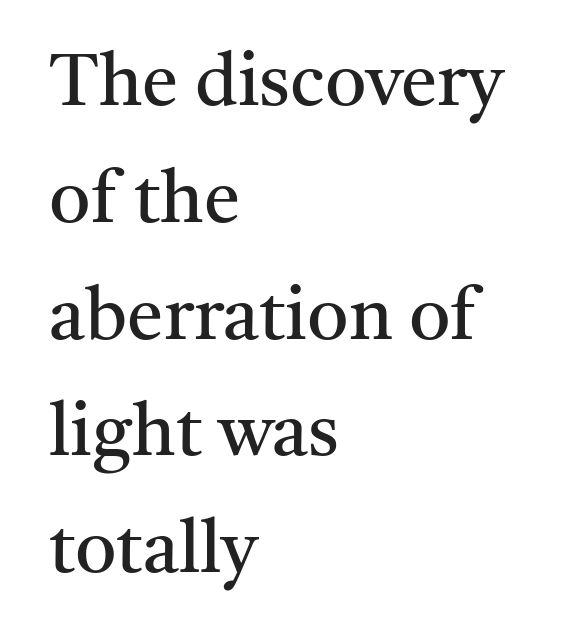
Q: Is the text bold? A: No.
Q: Is the text italic (slanted)? A: No, it is upright.
Q: Is the typeface a serif or a sans-serif typeface? A: Serif.
Q: Is the text underlined? A: No.
Q: How is the paragraph aligned? A: Left-aligned.
Q: Is the spacing between letters normal or unusually wide? A: Normal.
Q: Is the spacing between lines tight, normal or loose? A: Normal.
Q: Width (condensed, normal, or wide)? A: Normal.
Q: Stroke contrast? A: Medium.
Q: x-height? A: Medium.
Q: Monospaced? A: No.
